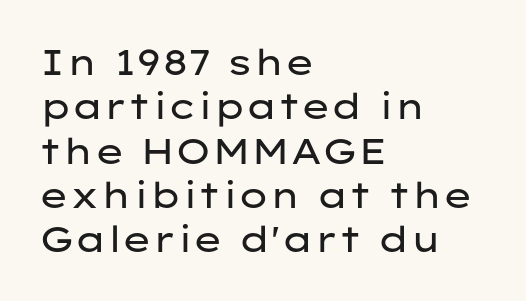
{"serif": "no", "italic": "no", "bold": "no", "weight": "regular", "width": "wide", "stroke_contrast": "low", "x_height": "medium", "monospaced": "no", "underline": "no", "align": "left", "line_spacing_ratio": 1.23, "letter_spacing": "normal", "letter_spacing_em": 0.0, "glyph_px": 36}
